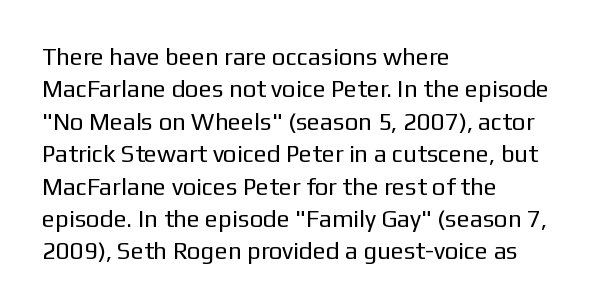
{"italic": "no", "bold": "no", "underline": "no", "align": "left", "line_spacing": "normal", "line_spacing_ratio": 1.35, "letter_spacing": "normal", "letter_spacing_em": 0.0, "glyph_px": 24}
